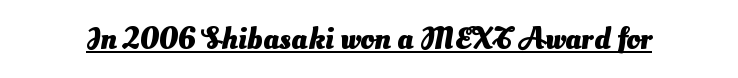
{"serif": "no", "bold": "yes", "weight": "heavy", "width": "normal", "stroke_contrast": "medium", "x_height": "small", "monospaced": "no", "underline": "yes", "letter_spacing": "normal", "letter_spacing_em": 0.0, "glyph_px": 31}
